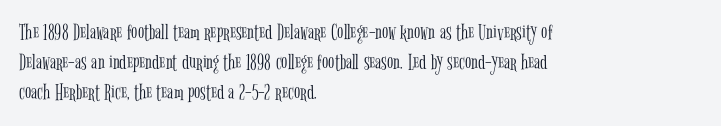
Teacher's note: observe the even left margin — that is flush-left alignment. Does extra space separate the letters? No, they use regular spacing. In terms of posture, this sample is upright. The glyphs are unaccompanied by any horizontal stroke below them. The lines sit at an ordinary, default distance from one another.
